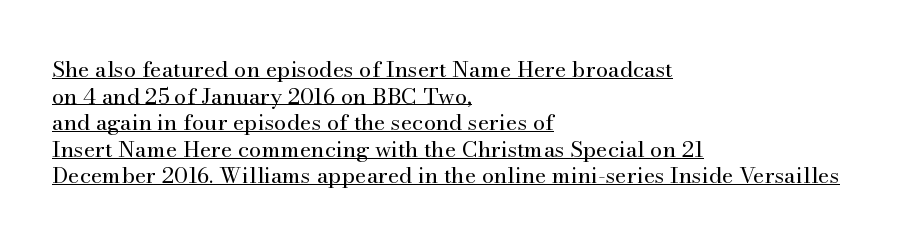
The image shows 22 px text type, upright; set left-aligned, line spacing 1.21x, normal letter spacing, underlined.
